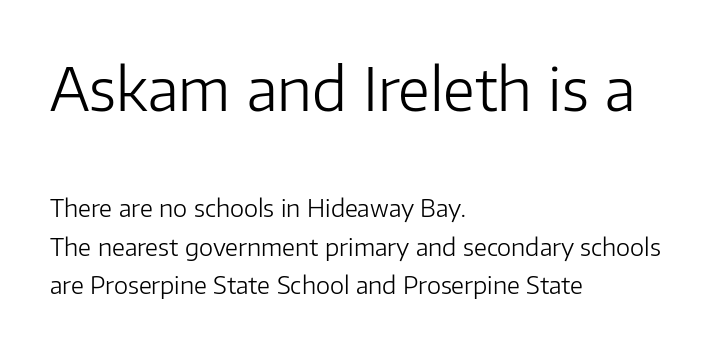
The image shows 59 px light sans-serif type, upright; set left-aligned, normal line spacing (1.61x), normal letter spacing, not underlined; the first (top) block is 2.46x larger; low stroke contrast and a medium x-height.
